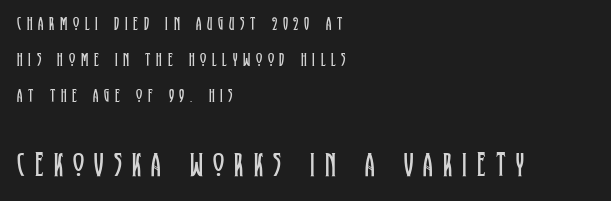
The image shows 34 px regular-weight, condensed serif type, upright; set left-aligned, loose line spacing (1.9x), unusually wide letter spacing (+0.3 em), not underlined; the second (bottom) block is 1.79x larger; low stroke contrast and a large x-height.
